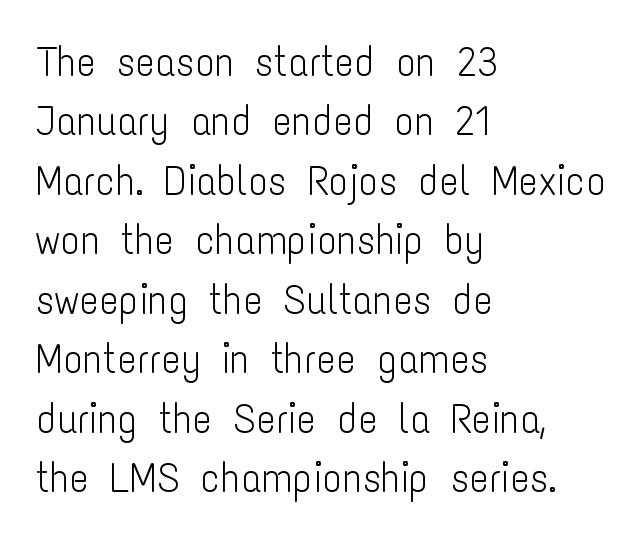
The horizontal fit of the characters is conventional and even. Quick note: not italic, upright. Are there feet on the stems? There aren't — it's a sans. A typesetter would call this proportional, since set widths differ per character.
